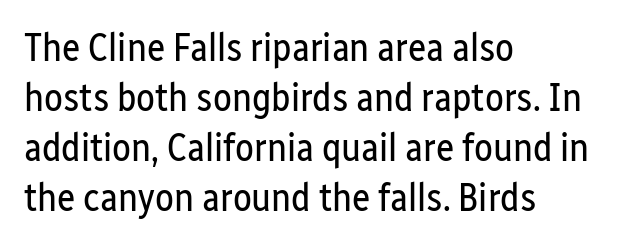
{"serif": "no", "italic": "no", "bold": "no", "weight": "regular", "width": "condensed", "stroke_contrast": "low", "x_height": "medium", "monospaced": "no", "underline": "no", "align": "left", "line_spacing": "normal", "line_spacing_ratio": 1.28, "letter_spacing": "normal", "letter_spacing_em": 0.0, "glyph_px": 39}
